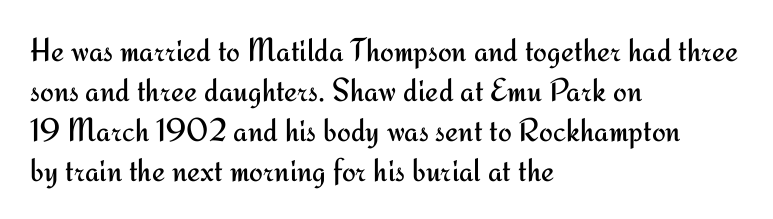
The image shows 33 px regular-weight sans-serif type, upright; set left-aligned, line spacing 1.21x, normal letter spacing, not underlined; medium stroke contrast and a small x-height.
